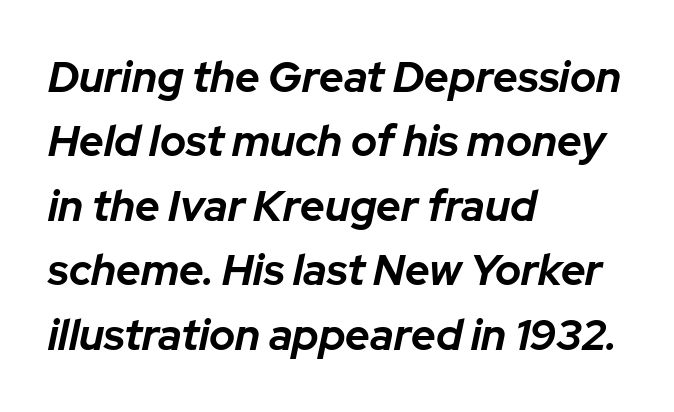
{"italic": "yes", "lean": "right", "slant_degrees": 12, "bold": "yes", "weight": "bold", "width": "normal", "stroke_contrast": "low", "x_height": "medium", "monospaced": "no", "underline": "no", "align": "left", "line_spacing": "normal", "line_spacing_ratio": 1.5, "letter_spacing": "normal", "letter_spacing_em": 0.0, "glyph_px": 43}
